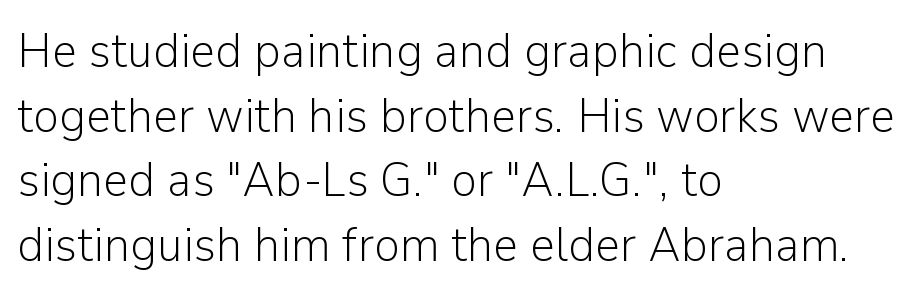
Q: Is the text bold? A: No.
Q: Is the text italic (slanted)? A: No, it is upright.
Q: Is the typeface a serif or a sans-serif typeface? A: Sans-serif.
Q: Is the text underlined? A: No.
Q: How is the paragraph aligned? A: Left-aligned.
Q: Is the spacing between letters normal or unusually wide? A: Normal.
Q: Is the spacing between lines tight, normal or loose? A: Normal.
Q: Width (condensed, normal, or wide)? A: Normal.
Q: Stroke contrast? A: Low.
Q: x-height? A: Medium.
Q: Monospaced? A: No.
